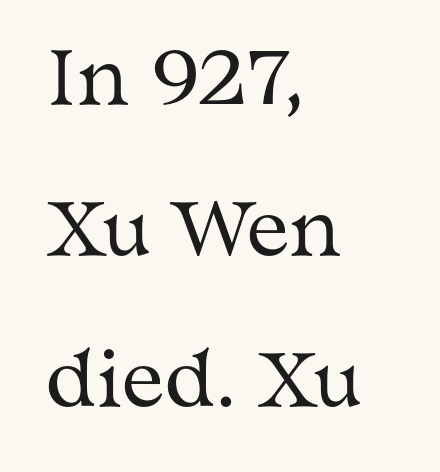
The image shows 71 px regular-weight, wide serif type, upright; set left-aligned, loose line spacing (2.13x), normal letter spacing, not underlined; medium stroke contrast and a medium x-height.
